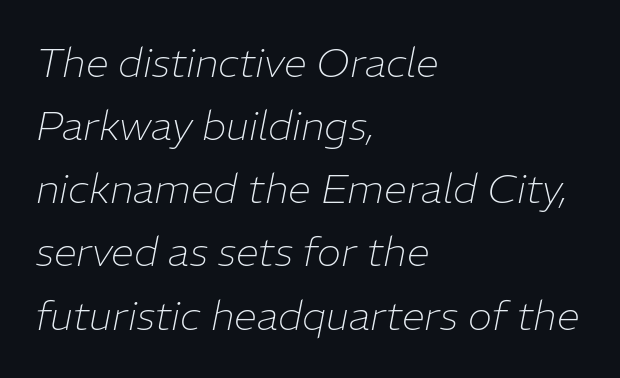
Has an underline been added? It has not. Character widths vary here, with narrow letters taking less room than wide ones. Style check: oblique. Reading down the block, your eye returns to a fixed left position each line. Leading: standard. Vertical stems look standard width or narrower in stroke.
